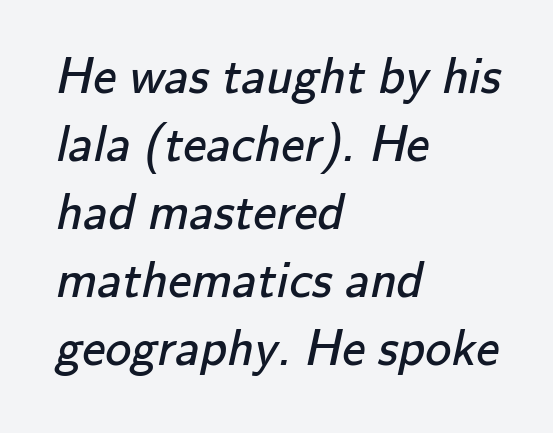
The image shows 52 px regular-weight sans-serif type; set left-aligned, normal line spacing (1.31x), normal letter spacing, not underlined; low stroke contrast and a small x-height.
